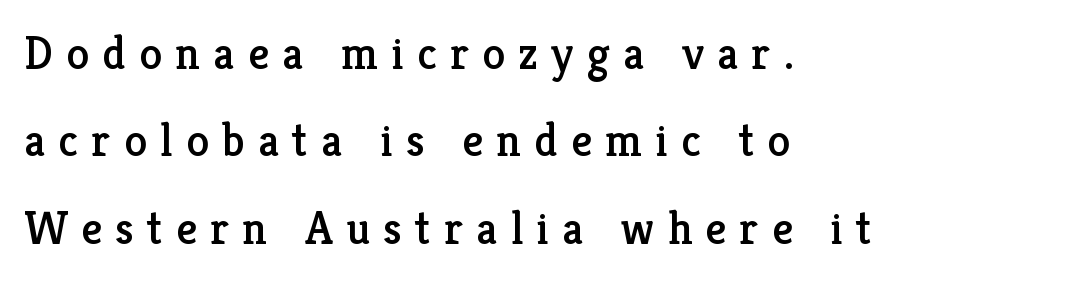
If you drew a line through each stem, it would be perfectly vertical. Tracking here is generous; glyphs stand well apart from one another. Spacing verdict: proportional, widths tailored to each character. The string is rendered with underlining switched off. Leftover space on each line is placed entirely after the last word.
